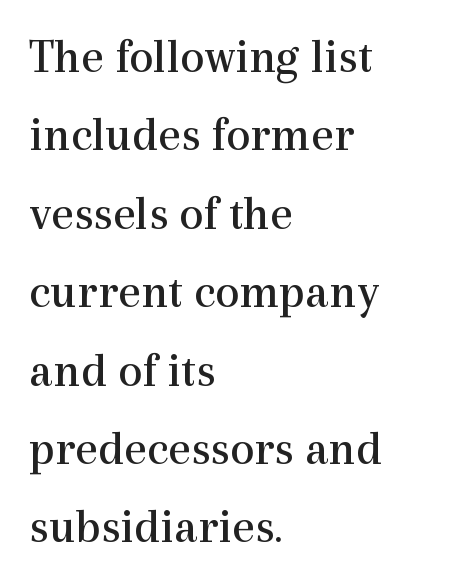
Q: Is the text bold? A: No.
Q: Is the text italic (slanted)? A: No, it is upright.
Q: Is the typeface a serif or a sans-serif typeface? A: Serif.
Q: Is the text underlined? A: No.
Q: How is the paragraph aligned? A: Left-aligned.
Q: Is the spacing between letters normal or unusually wide? A: Normal.
Q: Is the spacing between lines tight, normal or loose? A: Normal.
Q: Width (condensed, normal, or wide)? A: Normal.
Q: x-height? A: Medium.
Q: Monospaced? A: No.
